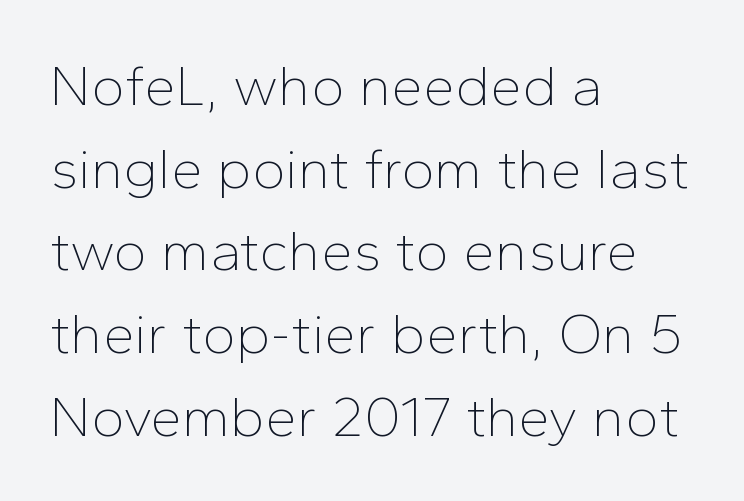
The image shows 57 px thin sans-serif type, upright; set left-aligned, normal line spacing (1.45x), normal letter spacing, not underlined; low stroke contrast and a medium x-height.
